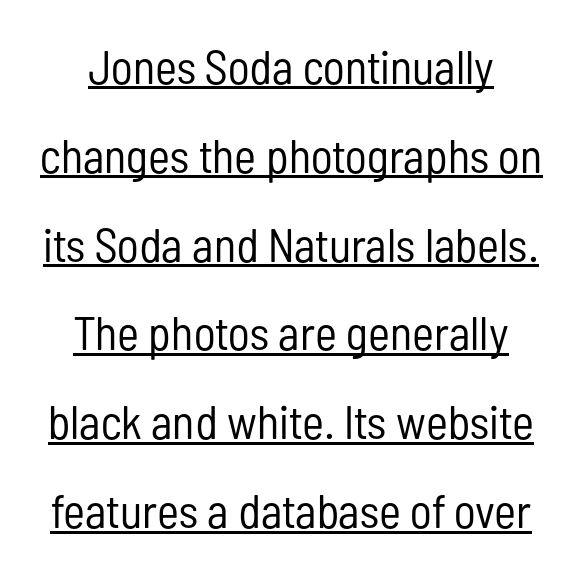
Every character sits straight up, as roman type does. You can tell from the bare stems that sans-serif type was used. Here the designer chose a conventional face with non-uniform glyph widths. Stroke mass is kept to a normal reading level or below. The letters sit at their default tracking, neither squeezed nor spread.
